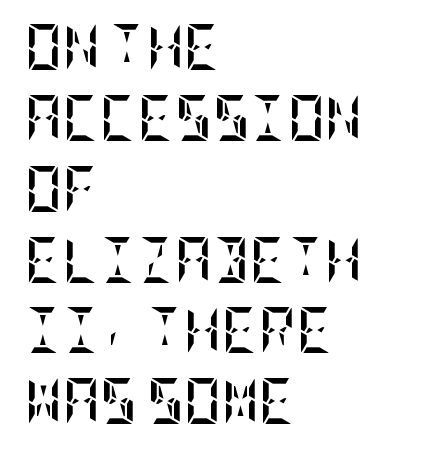
Notice how the stems are strictly vertical — no italics here. Horizontal alignment here is leftward, the default for most running prose. Regular leading. Look at the stroke-to-counter ratio: heavy, a bold. The specimen omits any rule beneath the text block's lines. Characters follow at the spacing the type designer built in.
